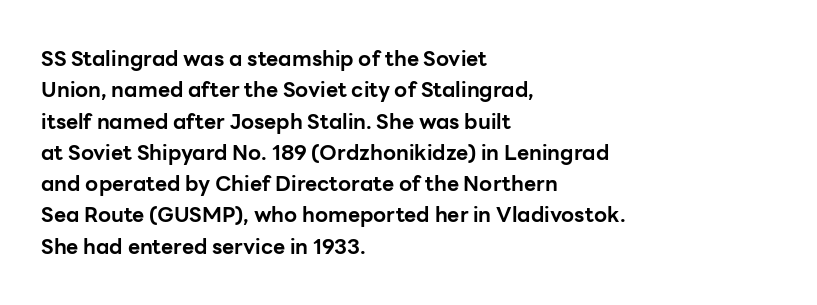
Q: Is the text bold? A: Yes.
Q: Is the text italic (slanted)? A: No, it is upright.
Q: Is the text underlined? A: No.
Q: How is the paragraph aligned? A: Left-aligned.
Q: Is the spacing between letters normal or unusually wide? A: Normal.
Q: Is the spacing between lines tight, normal or loose? A: Normal.
